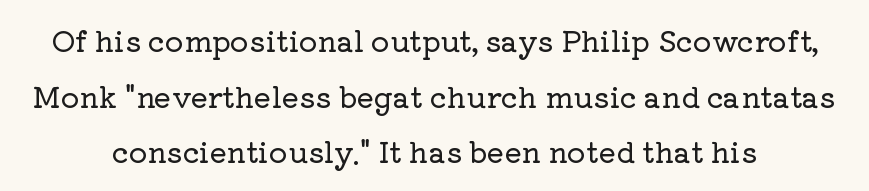
{"serif": "yes", "italic": "no", "width": "normal", "stroke_contrast": "low", "x_height": "medium", "monospaced": "no", "underline": "no", "align": "center", "line_spacing": "loose", "line_spacing_ratio": 1.92, "letter_spacing": "normal", "letter_spacing_em": 0.0, "glyph_px": 29}
